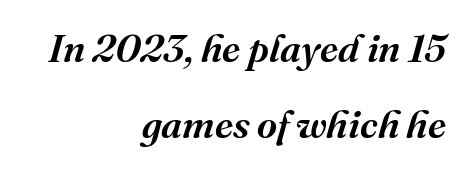
The image shows 39 px semibold serif type, italic (leaning right); set right-aligned, loose line spacing (1.94x), normal letter spacing, not underlined; medium stroke contrast and a medium x-height.
